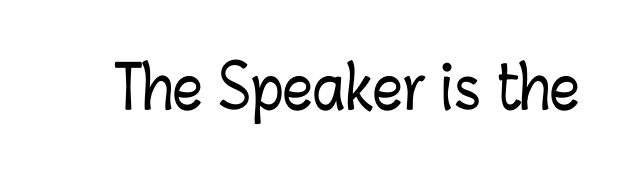
The image shows 59 px condensed type, upright; set normal letter spacing, not underlined; low stroke contrast and a medium x-height.
